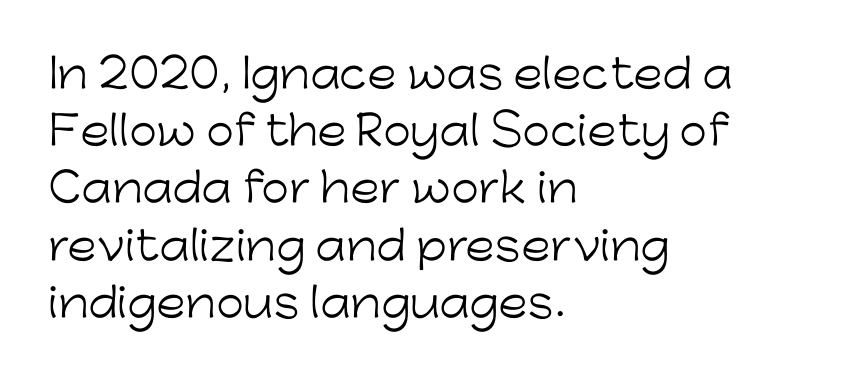
Q: Is the text bold? A: No.
Q: Is the text italic (slanted)? A: No, it is upright.
Q: Is the typeface a serif or a sans-serif typeface? A: Sans-serif.
Q: Is the text underlined? A: No.
Q: How is the paragraph aligned? A: Left-aligned.
Q: Is the spacing between letters normal or unusually wide? A: Normal.
Q: Is the spacing between lines tight, normal or loose? A: Normal.
Q: Width (condensed, normal, or wide)? A: Normal.
Q: Stroke contrast? A: Low.
Q: x-height? A: Medium.
Q: Monospaced? A: No.
